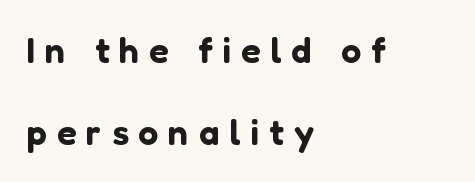
Q: Is the text italic (slanted)? A: No, it is upright.
Q: Is the typeface a serif or a sans-serif typeface? A: Sans-serif.
Q: Is the text underlined? A: No.
Q: How is the paragraph aligned? A: Left-aligned.
Q: Is the spacing between letters normal or unusually wide? A: Unusually wide.
Q: Is the spacing between lines tight, normal or loose? A: Loose.
Q: Width (condensed, normal, or wide)? A: Normal.
Q: Stroke contrast? A: Low.
Q: x-height? A: Medium.
Q: Monospaced? A: No.
